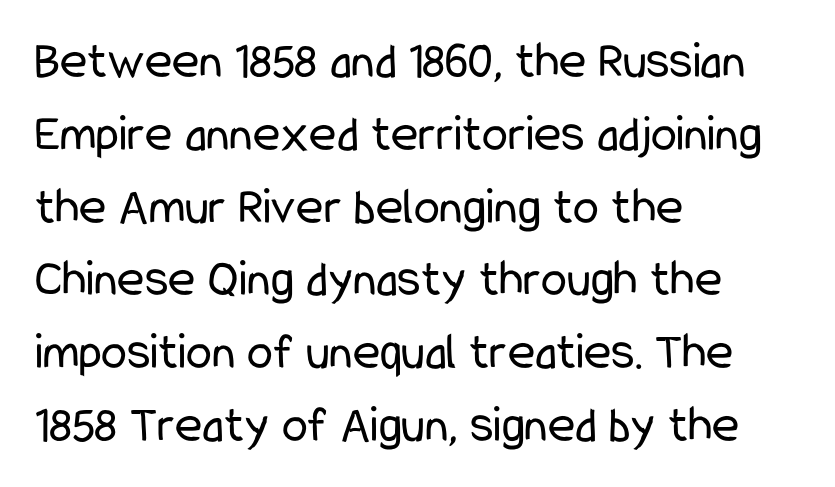
{"serif": "no", "italic": "no", "bold": "no", "weight": "regular", "width": "condensed", "stroke_contrast": "low", "x_height": "medium", "monospaced": "no", "underline": "no", "align": "left", "line_spacing": "normal", "line_spacing_ratio": 1.4, "letter_spacing": "normal", "letter_spacing_em": 0.0, "glyph_px": 52}
